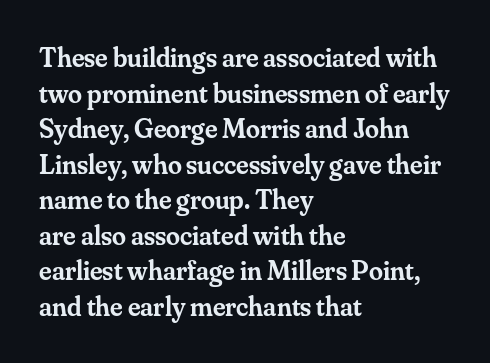
{"serif": "yes", "italic": "no", "bold": "semi", "weight": "semibold", "width": "normal", "stroke_contrast": "medium", "x_height": "small", "monospaced": "no", "underline": "no", "align": "left", "line_spacing": "normal", "line_spacing_ratio": 1.27, "letter_spacing": "normal", "letter_spacing_em": 0.0, "glyph_px": 28}
